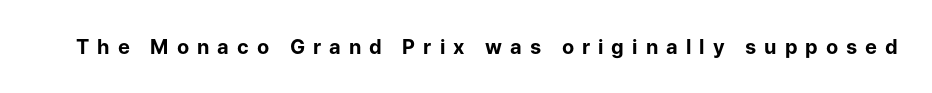
Q: Is the text bold? A: Yes.
Q: Is the text italic (slanted)? A: No, it is upright.
Q: Is the text underlined? A: No.
Q: Is the spacing between letters normal or unusually wide? A: Unusually wide.
